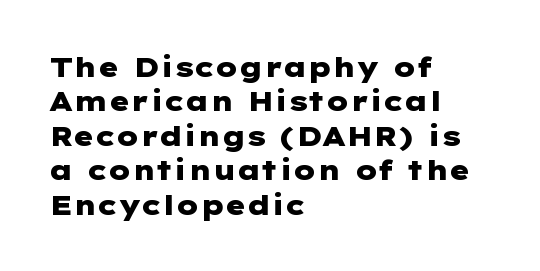
{"serif": "no", "italic": "no", "bold": "yes", "weight": "heavy", "width": "wide", "stroke_contrast": "low", "x_height": "medium", "underline": "no", "align": "left", "line_spacing_ratio": 1.23, "letter_spacing": "normal", "letter_spacing_em": 0.0, "glyph_px": 28}
